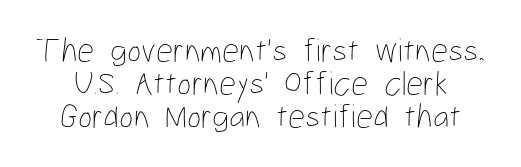
Posture: straight, roman, zero tilt. The passage shown is typed in a proportional face where columns would drift. Nothing heavy about these letters — not bold at all. Cramped leading. The line texture is even and compact thanks to regular tracking. Unmarked baselines from the first word to the last.
